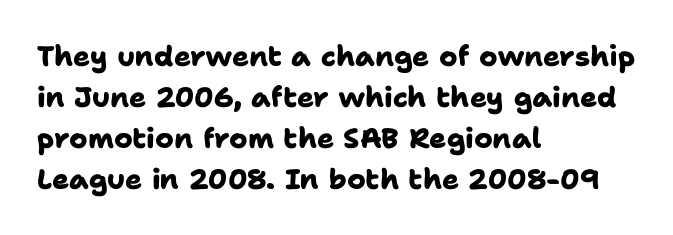
Anything drawn beneath the words? Only blank space. This is heavy type, rendered in bold. Caption: multi-line text, flush left, ragged right. Each letter keeps its own natural width here, so spacing adapts to shape. Normally led — the rows are evenly, conventionally spaced. Glyph-to-glyph distance matches everyday printed text.
